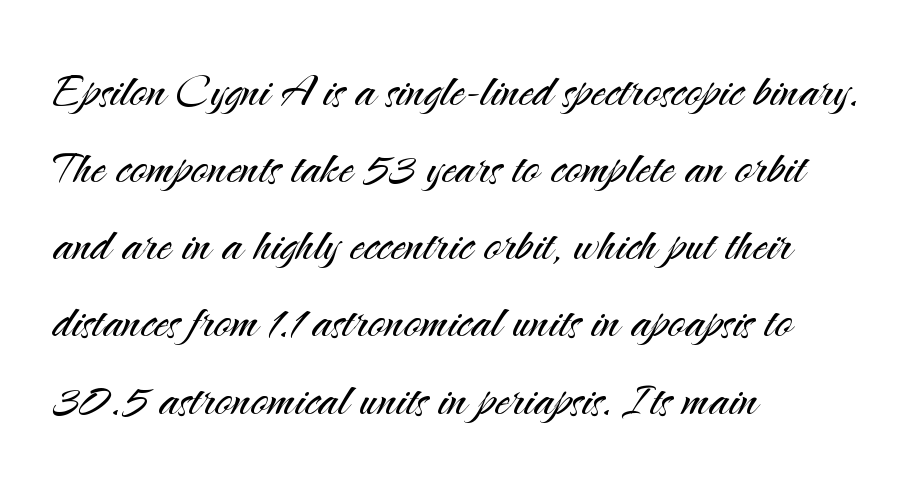
The image shows 58 px light sans-serif type; set left-aligned, normal line spacing (1.33x), normal letter spacing, not underlined; medium stroke contrast and a small x-height.
